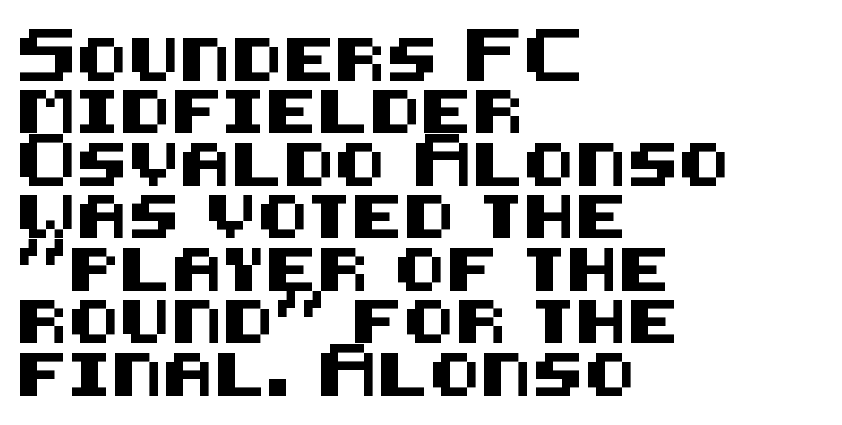
Do the letters lean? They stand straight. The passage shown has conventional tracking throughout. What kind of face is this? One without serifs — a sans. The compositor pushed each line to the left boundary.
